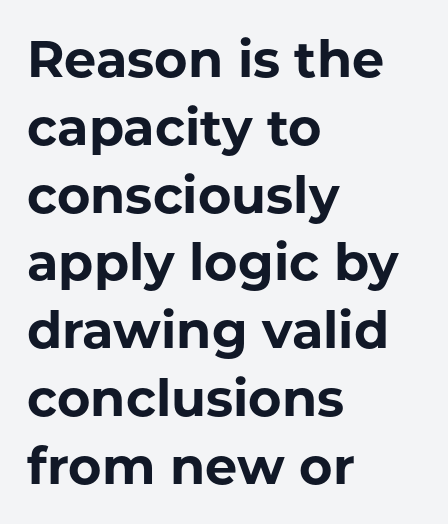
Varying glyph widths throughout — classic text-font behaviour. Typographic density is high because the face is bold. Compared with a centered layout, this one pins lines to the left instead. Notice how the stems are strictly vertical — no italics here.
